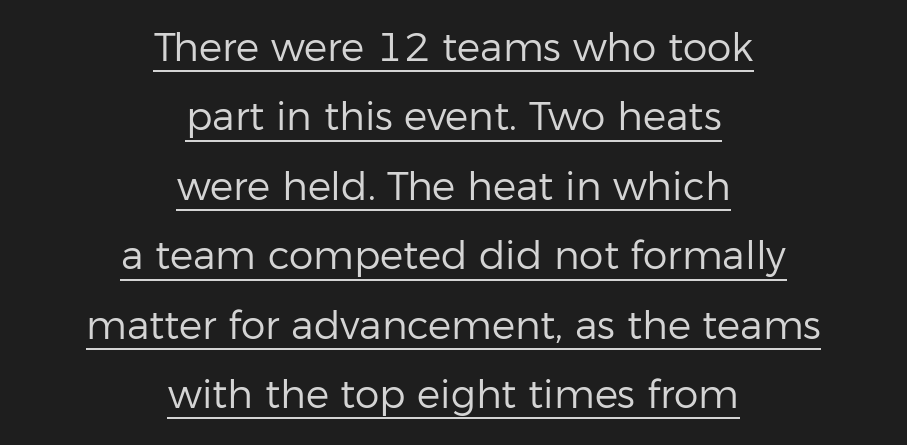
Q: Is the text bold? A: No.
Q: Is the text italic (slanted)? A: No, it is upright.
Q: Is the typeface a serif or a sans-serif typeface? A: Sans-serif.
Q: Is the text underlined? A: Yes.
Q: How is the paragraph aligned? A: Centered.
Q: Is the spacing between letters normal or unusually wide? A: Normal.
Q: Width (condensed, normal, or wide)? A: Normal.
Q: Stroke contrast? A: Low.
Q: x-height? A: Medium.
Q: Monospaced? A: No.
